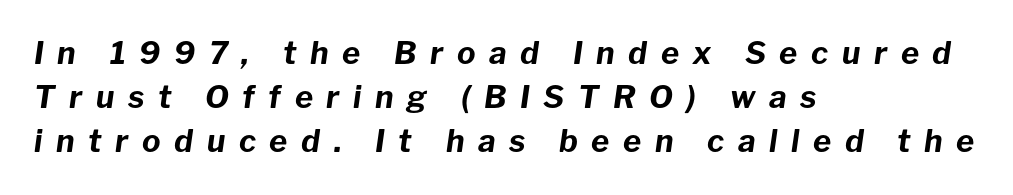
The image shows 31 px bold type, italic (leaning right); set left-aligned, normal line spacing (1.42x), unusually wide letter spacing (+0.44 em), not underlined; low stroke contrast and a medium x-height.
